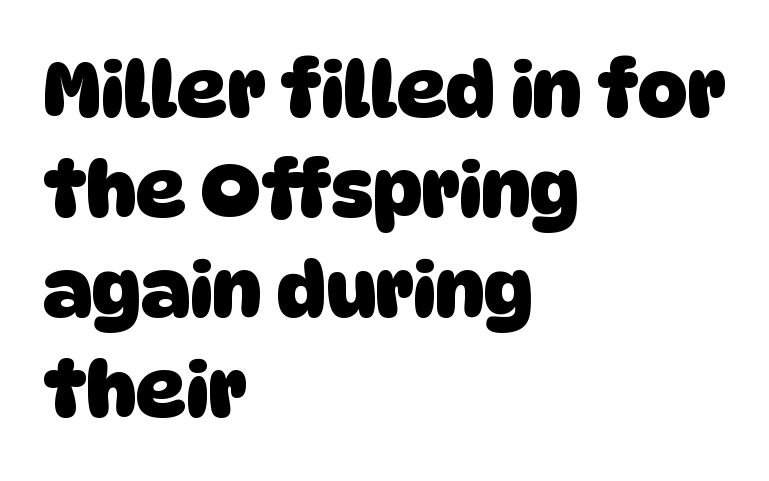
In terms of weight, the rendering is a true, heavy bold. The passage shown is typed in a proportional face where columns would drift. These lines are set flush left with a ragged right edge. This sample uses a sans-serif face.
